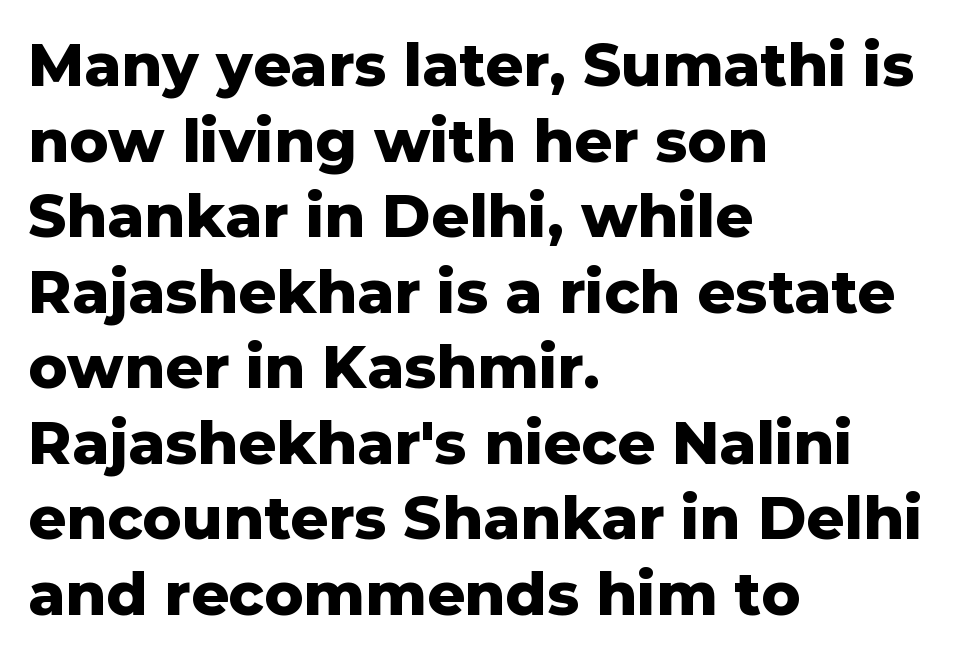
The image shows 59 px heavy sans-serif type, upright; set left-aligned, normal line spacing (1.28x), normal letter spacing, not underlined; low stroke contrast and a medium x-height.
